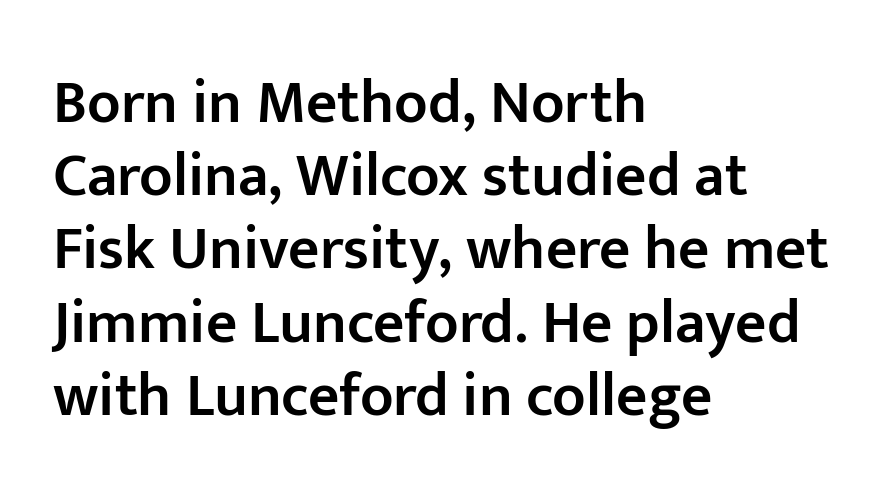
{"serif": "no", "italic": "no", "bold": "semi", "weight": "semibold", "width": "normal", "stroke_contrast": "low", "x_height": "medium", "monospaced": "no", "underline": "no", "align": "left", "line_spacing_ratio": 1.2, "letter_spacing": "normal", "letter_spacing_em": 0.0, "glyph_px": 61}
